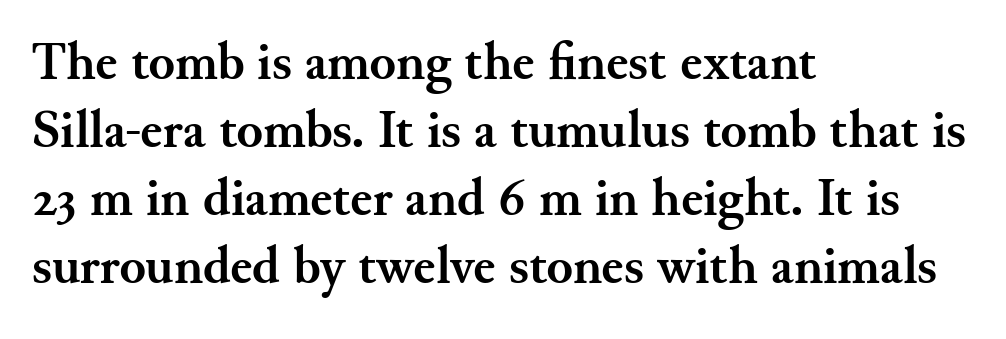
These words are printed bold, with thick strokes throughout. The face used here is proportionally spaced, like ordinary book or web type. Casual observation: everything's shoved over to the left. Interline gaps are of average width in this sample. The strip under each line holds only bare page. Check where the strokes stop: tiny serifs finish them off.
